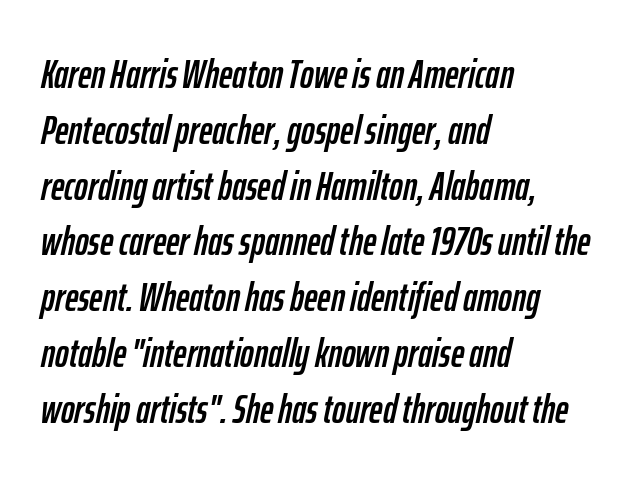
Q: Is the text italic (slanted)? A: Yes, it leans right by about 12 degrees.
Q: Is the text underlined? A: No.
Q: How is the paragraph aligned? A: Left-aligned.
Q: Is the spacing between letters normal or unusually wide? A: Normal.
Q: Is the spacing between lines tight, normal or loose? A: Normal.
Q: Width (condensed, normal, or wide)? A: Condensed.
Q: Stroke contrast? A: Low.
Q: x-height? A: Medium.
Q: Monospaced? A: No.
